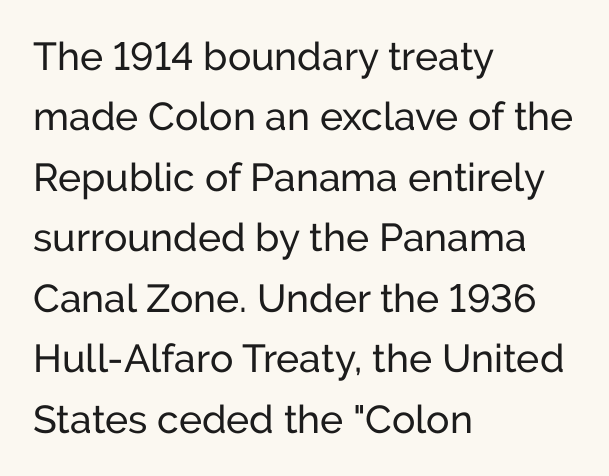
{"serif": "no", "italic": "no", "bold": "no", "weight": "regular", "width": "normal", "stroke_contrast": "low", "x_height": "medium", "monospaced": "no", "underline": "no", "align": "left", "line_spacing": "normal", "line_spacing_ratio": 1.55, "letter_spacing": "normal", "letter_spacing_em": 0.0, "glyph_px": 39}
